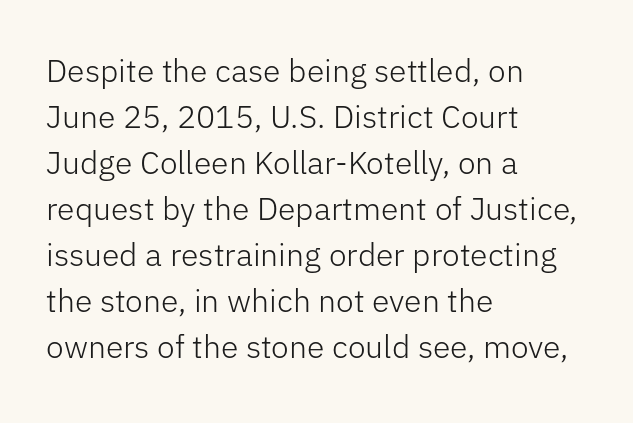
Q: Is the text bold? A: No.
Q: Is the text italic (slanted)? A: No, it is upright.
Q: Is the typeface a serif or a sans-serif typeface? A: Sans-serif.
Q: Is the text underlined? A: No.
Q: How is the paragraph aligned? A: Left-aligned.
Q: Is the spacing between letters normal or unusually wide? A: Normal.
Q: Is the spacing between lines tight, normal or loose? A: Normal.
Q: Width (condensed, normal, or wide)? A: Normal.
Q: Stroke contrast? A: Low.
Q: x-height? A: Medium.
Q: Monospaced? A: No.
